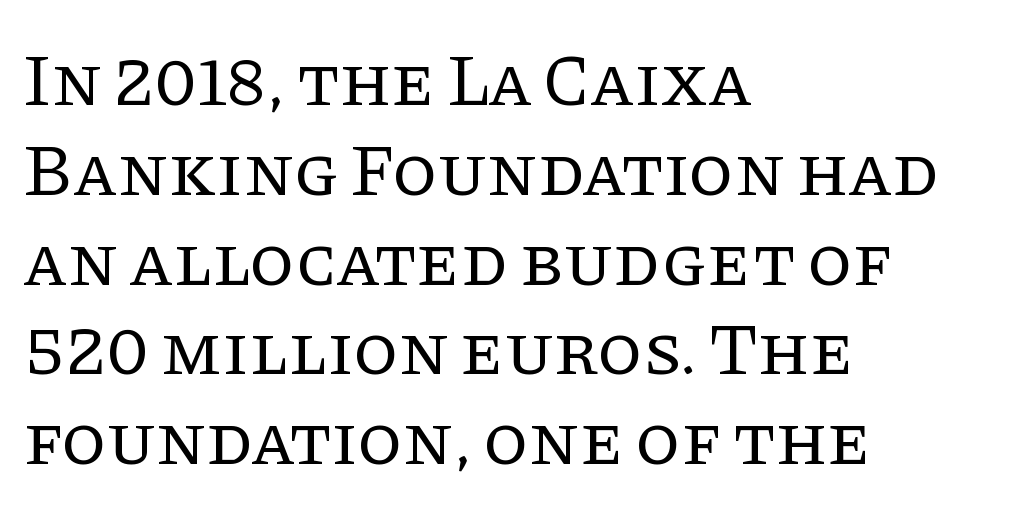
Each letter keeps its own natural width here, so spacing adapts to shape. The type sits square on the baseline with zero lean. The strokes carry an ordinary text weight at most. Quick note: underline off.
